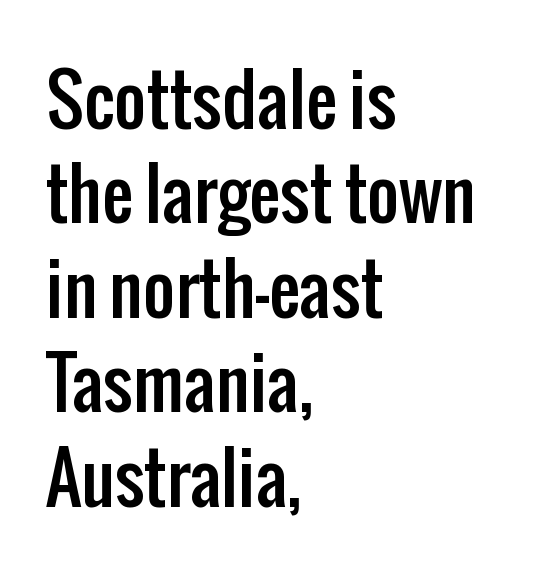
{"serif": "no", "italic": "no", "width": "condensed", "stroke_contrast": "low", "x_height": "medium", "monospaced": "no", "underline": "no", "align": "left", "line_spacing": "normal", "line_spacing_ratio": 1.35, "letter_spacing": "normal", "letter_spacing_em": 0.0, "glyph_px": 70}
